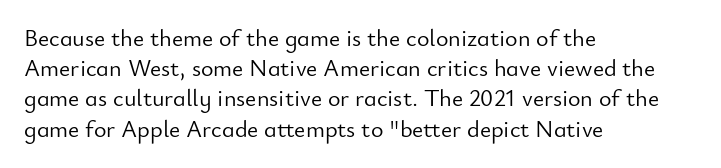
{"italic": "no", "bold": "no", "underline": "no", "align": "left", "line_spacing": "normal", "line_spacing_ratio": 1.26, "letter_spacing": "normal", "letter_spacing_em": 0.0, "glyph_px": 24}
